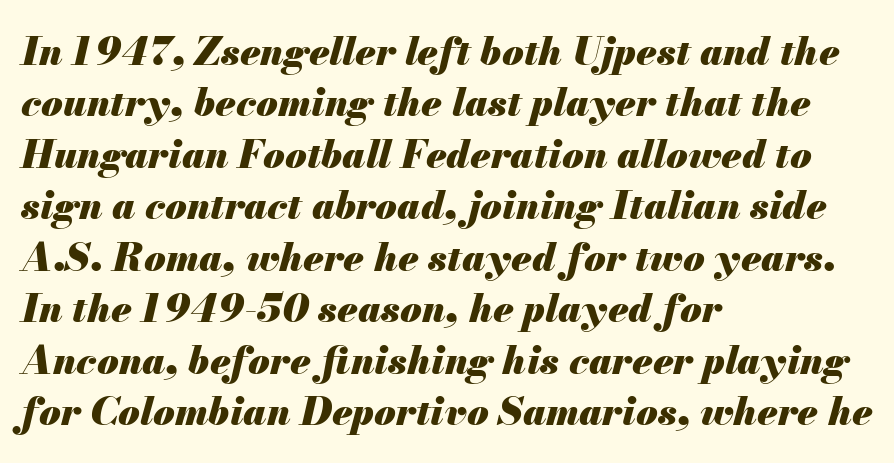
Quick note: underline off. The setting favours the left margin, as ordinary paragraphs usually do. The rendering uses a bold face; every stroke is thick and dark. The rendering applies a slant to the glyphs.
